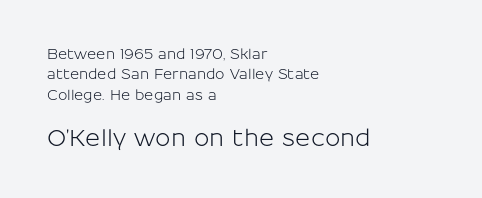
{"italic": "no", "underline": "no", "align": "left", "line_spacing": "normal", "line_spacing_ratio": 1.46, "letter_spacing": "normal", "letter_spacing_em": 0.0, "larger_block": "second", "size_ratio": 1.64, "glyph_px": 23}
